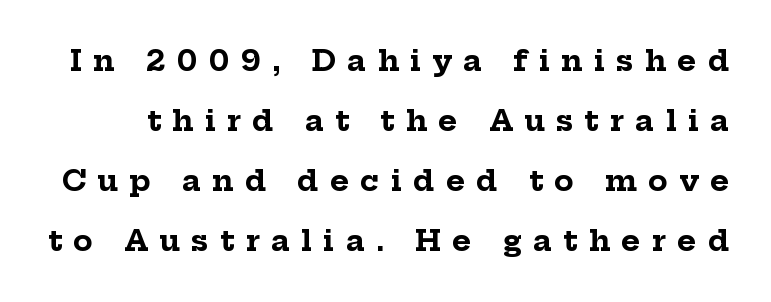
{"serif": "yes", "italic": "no", "bold": "yes", "weight": "bold", "width": "normal", "stroke_contrast": "low", "x_height": "medium", "monospaced": "no", "underline": "no", "line_spacing": "loose", "line_spacing_ratio": 2.07, "letter_spacing": "wide", "letter_spacing_em": 0.39, "glyph_px": 29}
